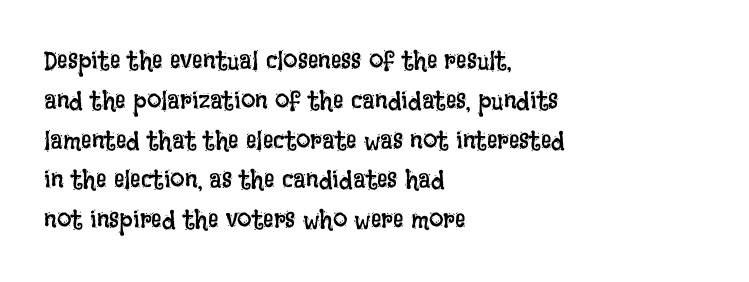
Q: Is the text bold? A: No.
Q: Is the text italic (slanted)? A: No, it is upright.
Q: Is the text underlined? A: No.
Q: How is the paragraph aligned? A: Left-aligned.
Q: Is the spacing between letters normal or unusually wide? A: Normal.
Q: Is the spacing between lines tight, normal or loose? A: Normal.
